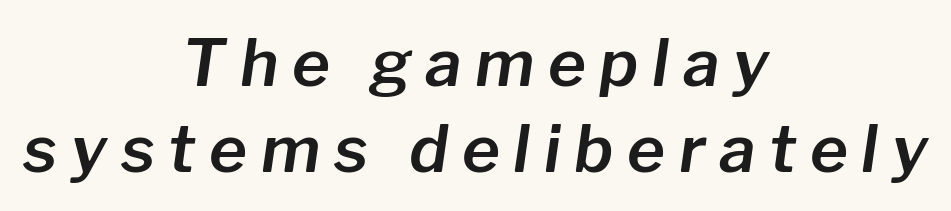
The image shows 65 px text type, italic (leaning right); set centered, normal line spacing (1.32x), unusually wide letter spacing (+0.21 em), not underlined; low stroke contrast and a medium x-height.
